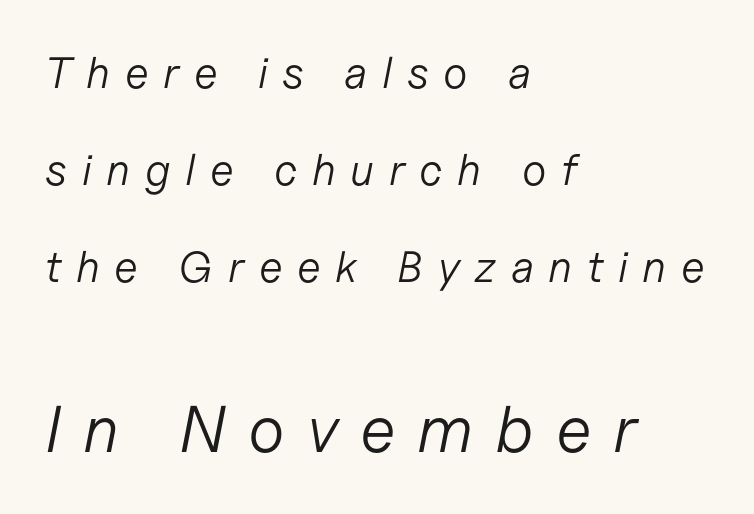
{"italic": "yes", "lean": "right", "slant_degrees": 11, "bold": "no", "weight": "light", "width": "normal", "stroke_contrast": "low", "x_height": "medium", "monospaced": "no", "underline": "no", "align": "left", "line_spacing": "loose", "line_spacing_ratio": 2.2, "letter_spacing": "wide", "letter_spacing_em": 0.33, "larger_block": "second", "size_ratio": 1.5, "glyph_px": 66}
